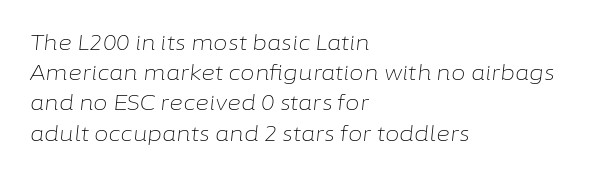
{"italic": "yes", "lean": "right", "slant_degrees": 6, "bold": "no", "underline": "no", "align": "left", "line_spacing": "normal", "line_spacing_ratio": 1.44, "letter_spacing": "normal", "letter_spacing_em": 0.0, "glyph_px": 21}
